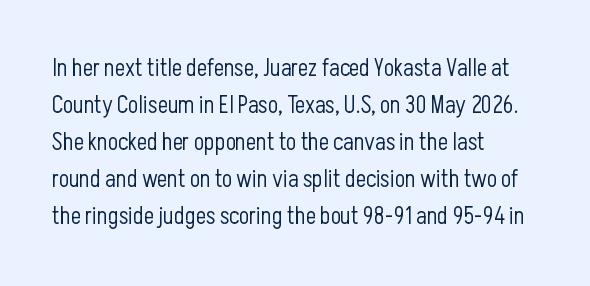
Q: Is the text bold? A: No.
Q: Is the text italic (slanted)? A: No, it is upright.
Q: Is the text underlined? A: No.
Q: How is the paragraph aligned? A: Left-aligned.
Q: Is the spacing between letters normal or unusually wide? A: Normal.
Q: Is the spacing between lines tight, normal or loose? A: Normal.
